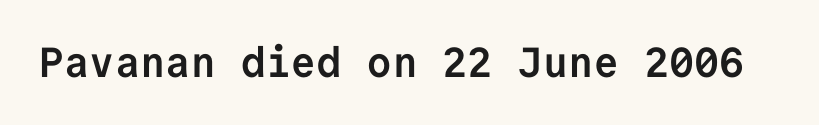
The image shows 42 px semibold sans-serif type, upright, monospaced; set normal letter spacing, not underlined; low stroke contrast and a medium x-height.
